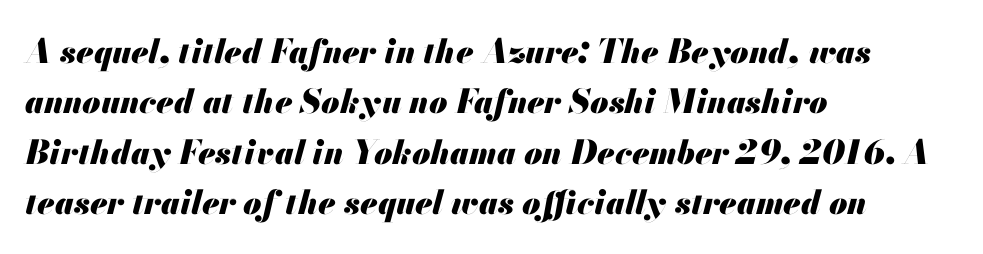
Only glyphs here, with clear space below each row. Reading down the block, your eye returns to a fixed left position each line. Interline gaps are of average width in this sample. In terms of letterspacing, this is plain default setting. This sample has the flowing, uneven cadence of proportional lettering. Characters are canted at an angle relative to the baseline's perpendicular.
